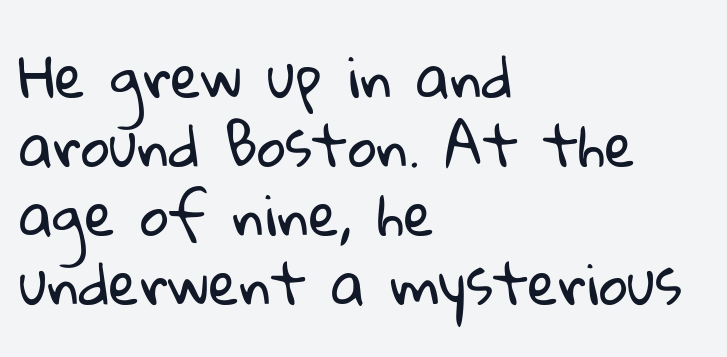
Serifs: no, the terminals of the letterforms are clean. Looks like regular typesetting: each glyph gets only the width it needs. Rule under the text: the space is simply empty. Heft: none added — not bold.
